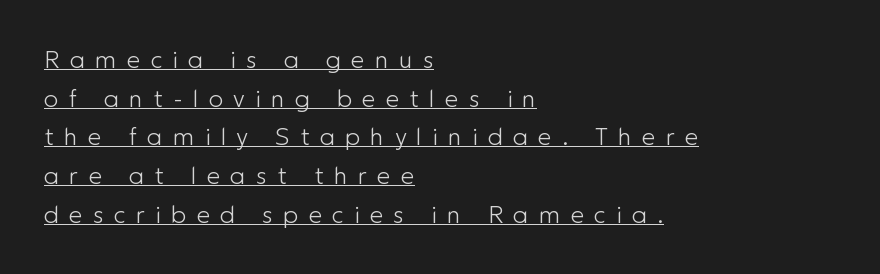
These lines sit exactly where default settings would place them. A roman cut, with each character standing at attention. Is there an underline? Yes — a line sits under the letters. The typesetting does not lean heavy: it is not bold.
